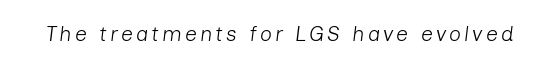
{"italic": "yes", "lean": "right", "slant_degrees": 7, "bold": "no", "underline": "no", "glyph_px": 21}
